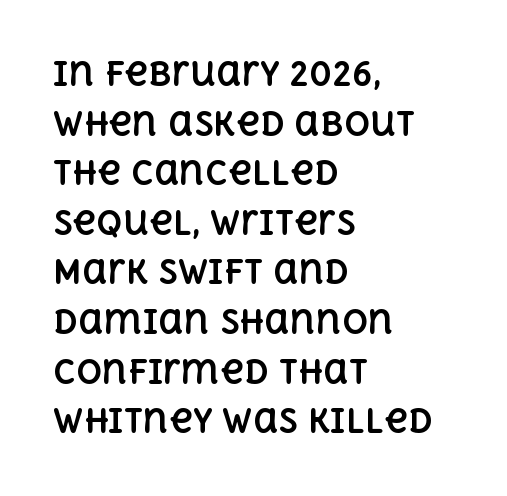
Q: Is the text bold? A: Yes.
Q: Is the text italic (slanted)? A: No, it is upright.
Q: Is the text underlined? A: No.
Q: How is the paragraph aligned? A: Left-aligned.
Q: Is the spacing between letters normal or unusually wide? A: Normal.
Q: Is the spacing between lines tight, normal or loose? A: Normal.
Q: Width (condensed, normal, or wide)? A: Normal.
Q: x-height? A: Large.
Q: Monospaced? A: No.
